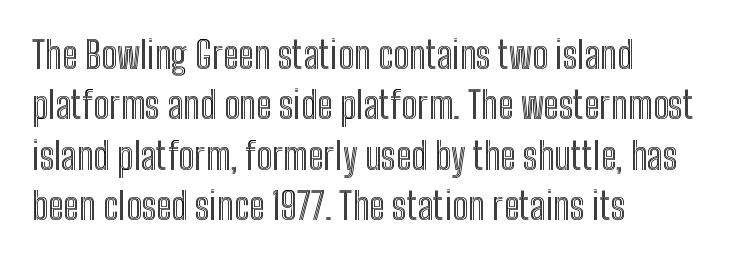
Nope, not italic — everything's standing straight. Reading down the column, the eye jumps a familiar distance to each next line. Do the characters align in a grid? No, the font is proportional. The compositor pushed each line to the left boundary. Beneath every word, the page is bare. Does extra space separate the letters? No, they use regular spacing.
